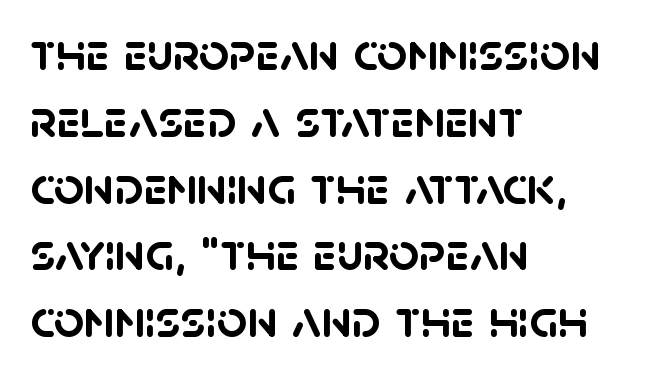
{"serif": "no", "bold": "yes", "weight": "semibold", "width": "normal", "stroke_contrast": "low", "x_height": "large", "monospaced": "no", "underline": "no", "align": "left", "line_spacing": "normal", "line_spacing_ratio": 1.26, "letter_spacing": "normal", "letter_spacing_em": 0.0, "glyph_px": 53}
